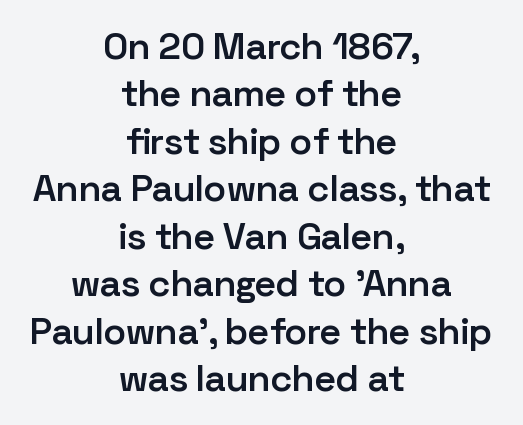
The image shows 38 px semibold sans-serif type, upright; set centered, normal line spacing (1.25x), normal letter spacing, not underlined; low stroke contrast and a medium x-height.
